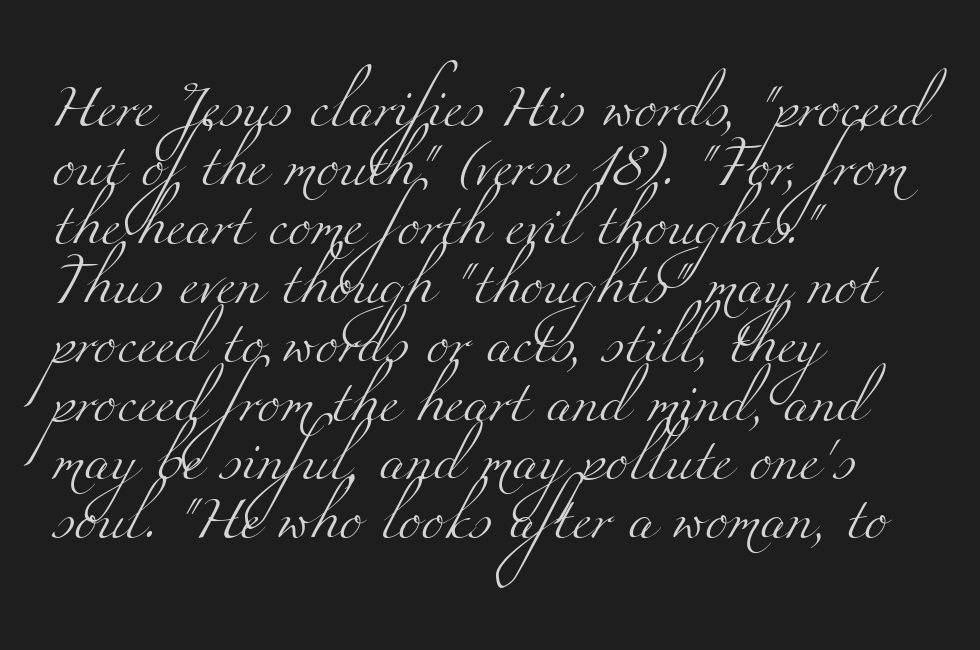
The image shows 43 px light, wide type; set left-aligned, normal line spacing (1.37x), normal letter spacing, not underlined; medium stroke contrast and a small x-height.
